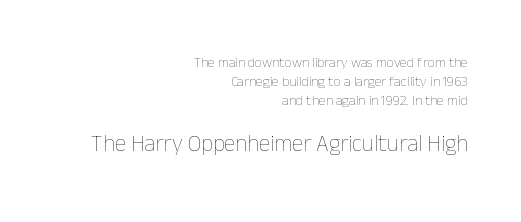
The leading is moderate, giving the passage an even texture. This is the regular roman posture of the typeface. Clear beneath every line of the passage. Heft: none added — not bold. Tracking value appears to be zero — textbook default spacing. If you drew a ruler down the right edge, every line would touch it.
